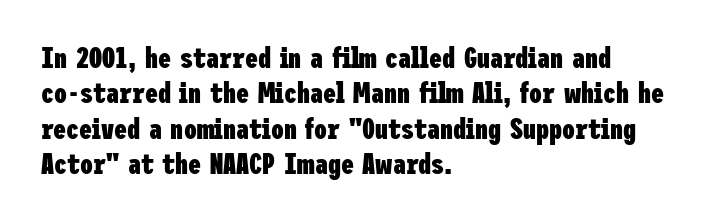
The image shows 29 px heavy, condensed sans-serif type, upright; set left-aligned, line spacing 1.22x, normal letter spacing, not underlined; low stroke contrast and a medium x-height.
